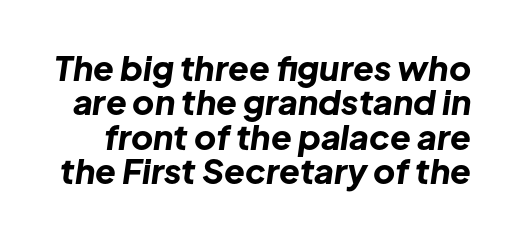
Q: Is the text bold? A: Yes.
Q: Is the text italic (slanted)? A: Yes, it leans right by about 8 degrees.
Q: Is the text underlined? A: No.
Q: Is the spacing between letters normal or unusually wide? A: Normal.
Q: Is the spacing between lines tight, normal or loose? A: Tight.
Q: Width (condensed, normal, or wide)? A: Normal.
Q: Stroke contrast? A: Low.
Q: x-height? A: Medium.
Q: Monospaced? A: No.
